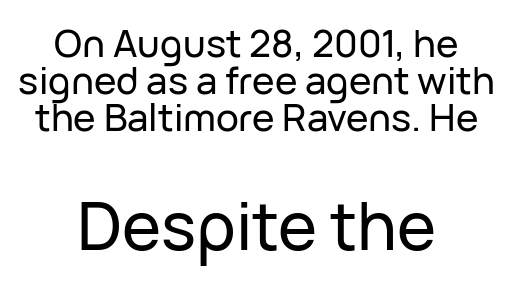
{"serif": "no", "italic": "no", "width": "normal", "stroke_contrast": "low", "x_height": "medium", "monospaced": "no", "underline": "no", "align": "center", "line_spacing": "tight", "line_spacing_ratio": 0.97, "letter_spacing": "normal", "letter_spacing_em": 0.0, "larger_block": "second", "size_ratio": 1.74, "glyph_px": 66}
